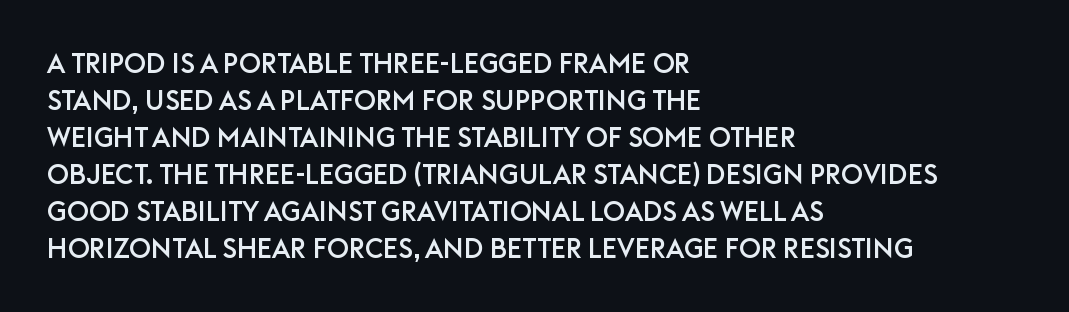
Q: Is the text italic (slanted)? A: No, it is upright.
Q: Is the text underlined? A: No.
Q: How is the paragraph aligned? A: Left-aligned.
Q: Is the spacing between letters normal or unusually wide? A: Normal.
Q: Is the spacing between lines tight, normal or loose? A: Normal.
